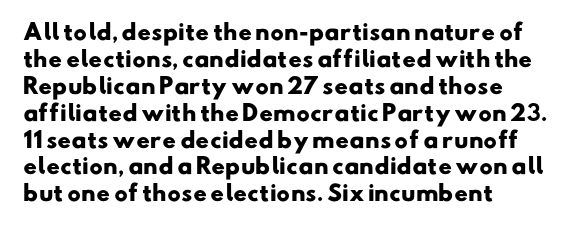
{"bold": "yes", "underline": "no", "align": "left", "line_spacing": "normal", "line_spacing_ratio": 1.28, "letter_spacing": "normal", "letter_spacing_em": 0.0, "glyph_px": 21}
